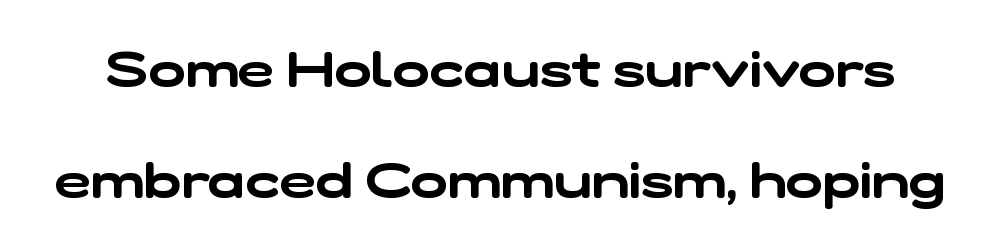
{"serif": "no", "width": "wide", "stroke_contrast": "low", "x_height": "medium", "monospaced": "no", "underline": "no", "line_spacing": "loose", "line_spacing_ratio": 2.27, "letter_spacing": "normal", "letter_spacing_em": 0.0, "glyph_px": 49}
